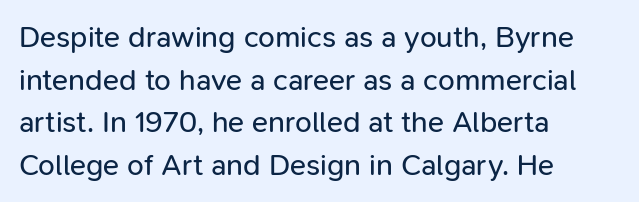
The image shows 30 px regular-weight sans-serif type, upright; set left-aligned, normal line spacing (1.42x), normal letter spacing, not underlined; low stroke contrast and a medium x-height.
